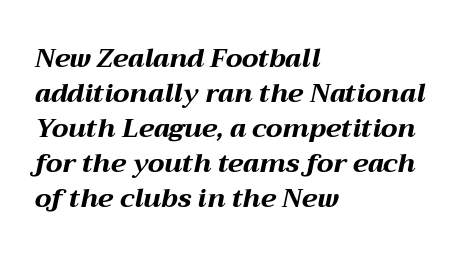
Q: Is the text bold? A: Yes.
Q: Is the text italic (slanted)? A: Yes, it leans right by about 12 degrees.
Q: Is the text underlined? A: No.
Q: How is the paragraph aligned? A: Left-aligned.
Q: Is the spacing between letters normal or unusually wide? A: Normal.
Q: Is the spacing between lines tight, normal or loose? A: Normal.
